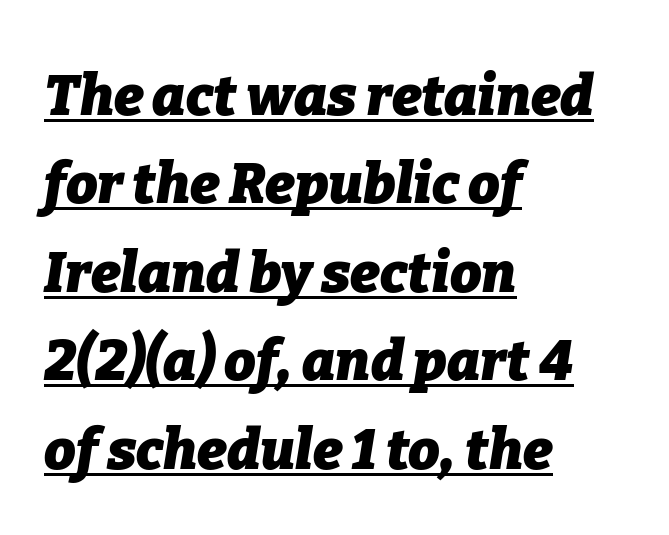
The image shows 56 px heavy type, italic (leaning right); set left-aligned, normal line spacing (1.58x), normal letter spacing, underlined; low stroke contrast and a medium x-height.
